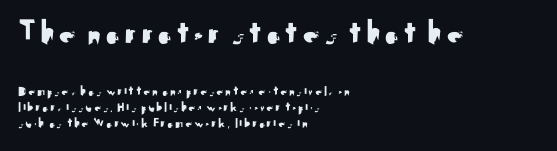
{"serif": "no", "italic": "no", "width": "normal", "stroke_contrast": "medium", "x_height": "small", "monospaced": "no", "underline": "no", "align": "left", "line_spacing_ratio": 1.16, "larger_block": "first", "size_ratio": 2.43, "glyph_px": 34}
